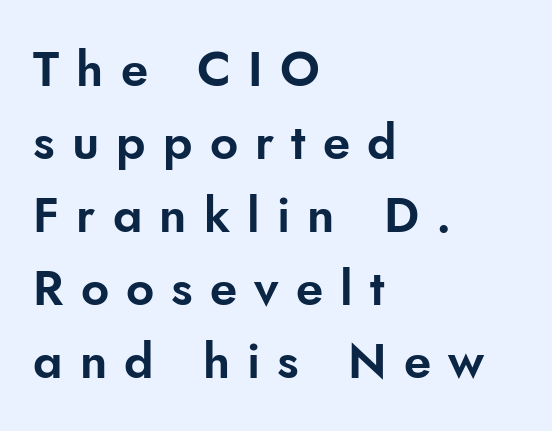
Q: Is the text italic (slanted)? A: No, it is upright.
Q: Is the typeface a serif or a sans-serif typeface? A: Sans-serif.
Q: Is the text underlined? A: No.
Q: How is the paragraph aligned? A: Left-aligned.
Q: Is the spacing between letters normal or unusually wide? A: Unusually wide.
Q: Is the spacing between lines tight, normal or loose? A: Normal.
Q: Width (condensed, normal, or wide)? A: Normal.
Q: Stroke contrast? A: Low.
Q: x-height? A: Small.
Q: Monospaced? A: No.
